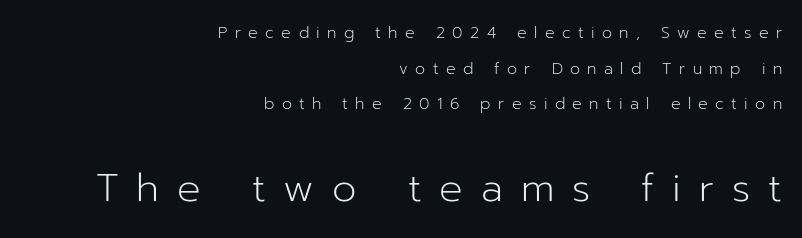
The lines are quadded right. Summary of weight: not heavy and not bold. Vertical strokes here are truly vertical. The designer went with a sans here, leaving each stem footless.
